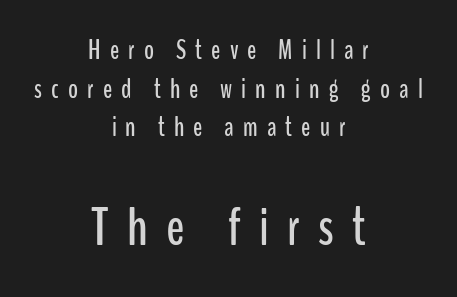
Q: Is the text italic (slanted)? A: No, it is upright.
Q: Is the typeface a serif or a sans-serif typeface? A: Sans-serif.
Q: Is the text underlined? A: No.
Q: How is the paragraph aligned? A: Centered.
Q: Is the spacing between letters normal or unusually wide? A: Unusually wide.
Q: Is the spacing between lines tight, normal or loose? A: Normal.
Q: Which block of text is set in a larger size, the first (top) or the second (bottom)? A: The second (bottom) one.
Q: Width (condensed, normal, or wide)? A: Condensed.
Q: Stroke contrast? A: Low.
Q: x-height? A: Medium.
Q: Monospaced? A: No.
